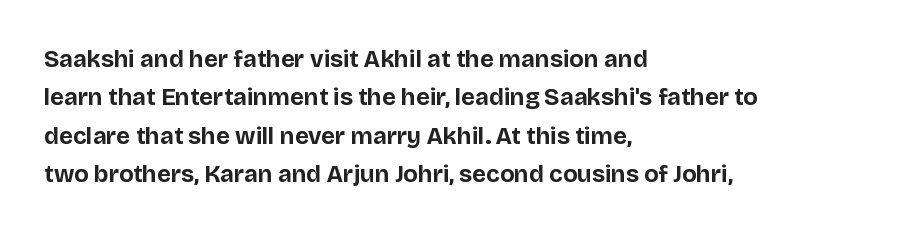
The image shows 24 px bold type, upright; set left-aligned, normal line spacing (1.6x), normal letter spacing, not underlined.
